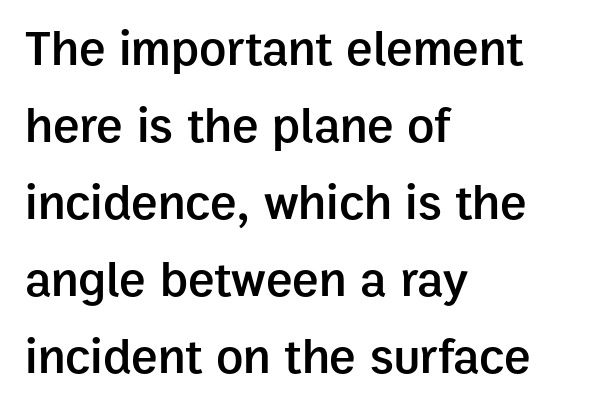
Short and long lines alike share a common starting point at left. The letters stand upright; this is a roman face. The characters display no serif detailing; their extremities are plain. The rows are spaced the way most documents space them.
